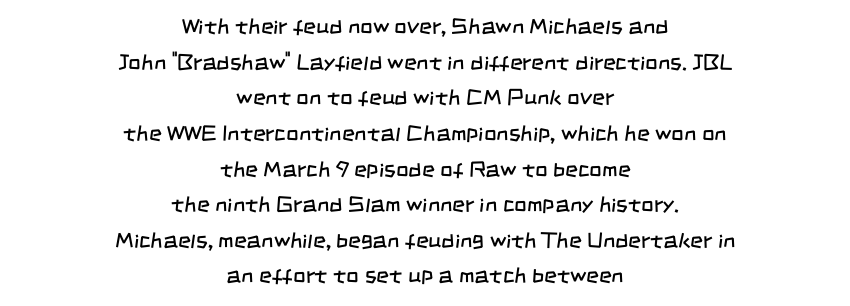
{"bold": "no", "underline": "no", "align": "center", "line_spacing": "normal", "line_spacing_ratio": 1.62, "letter_spacing": "normal", "letter_spacing_em": 0.0, "glyph_px": 22}
